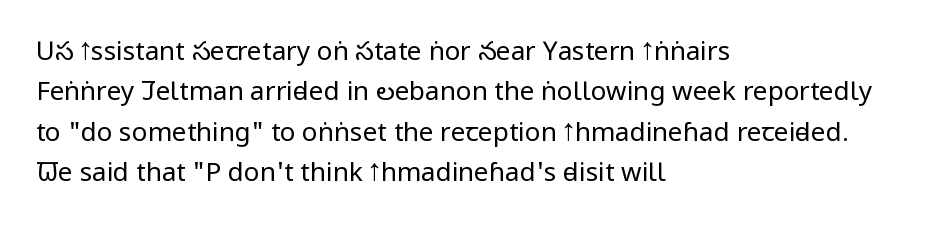
Check the space under the baseline: it is left empty. The type sits square on the baseline with zero lean. Line spacing here is normal. Casual observation: everything's shoved over to the left. Honestly, the letter spacing is just normal — you wouldn't notice it.
